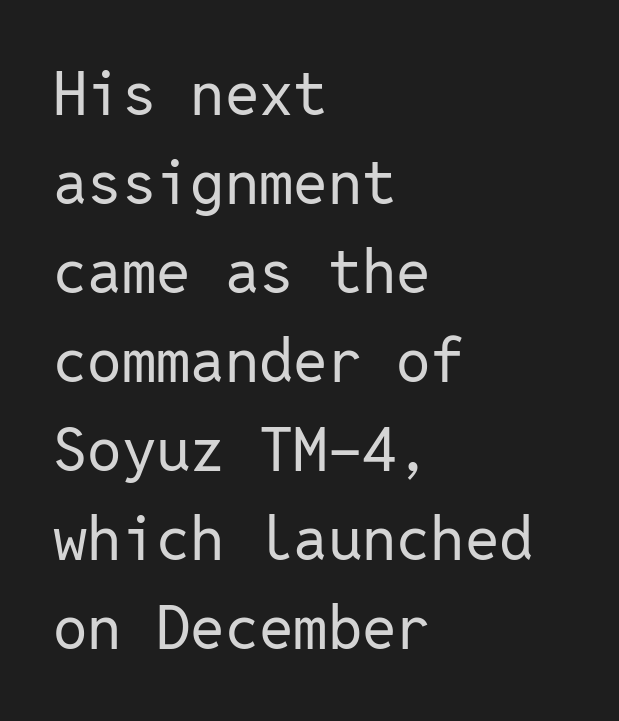
Q: Is the text bold? A: No.
Q: Is the text italic (slanted)? A: No, it is upright.
Q: Is the typeface a serif or a sans-serif typeface? A: Sans-serif.
Q: Is the text underlined? A: No.
Q: How is the paragraph aligned? A: Left-aligned.
Q: Is the spacing between letters normal or unusually wide? A: Normal.
Q: Is the spacing between lines tight, normal or loose? A: Normal.
Q: Width (condensed, normal, or wide)? A: Normal.
Q: Stroke contrast? A: Low.
Q: x-height? A: Medium.
Q: Monospaced? A: Yes.
